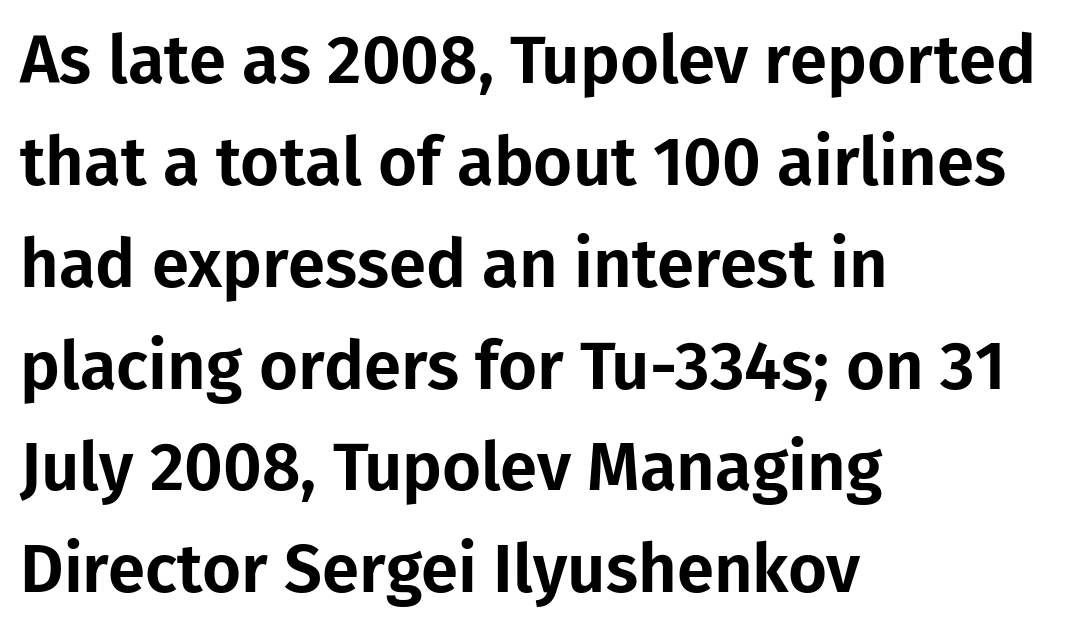
Classification — sans serif. Inter-character spacing is left at the font's built-in metrics. Proportional: the letters do not fall into vertical columns. Designer's note — italics off, roman on. Line spacing here is normal. This rendering uses left alignment, leaving the right contour irregular.
